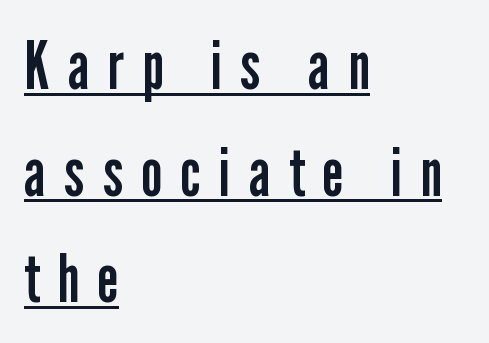
The image shows 67 px regular-weight, condensed sans-serif type, upright; set left-aligned, normal line spacing (1.59x), unusually wide letter spacing (+0.28 em), underlined; low stroke contrast and a medium x-height.
